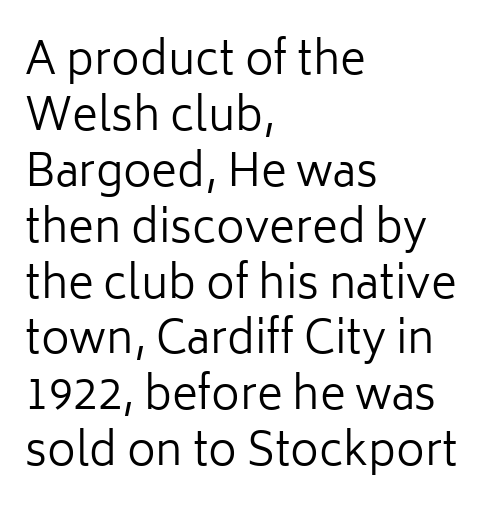
Beneath every word, the page is bare. Typographically, this falls in the sans-serif category. The face used here is proportionally spaced, like ordinary book or web type. This is the regular roman posture of the typeface. Compared with a typical body face, this is equally light or lighter still. Does the copy run flush right? No — it runs flush left.
